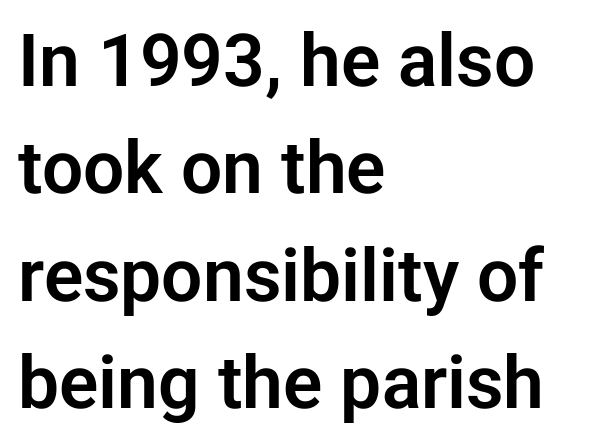
The image shows 73 px sans-serif type, upright; set left-aligned, normal line spacing (1.47x), normal letter spacing, not underlined; low stroke contrast and a medium x-height.
